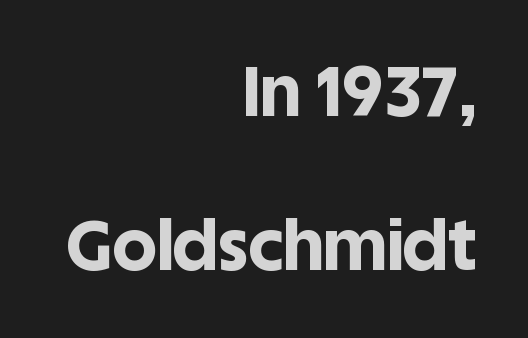
Q: Is the text bold? A: Yes.
Q: Is the text italic (slanted)? A: No, it is upright.
Q: Is the typeface a serif or a sans-serif typeface? A: Sans-serif.
Q: Is the text underlined? A: No.
Q: How is the paragraph aligned? A: Right-aligned.
Q: Is the spacing between letters normal or unusually wide? A: Normal.
Q: Is the spacing between lines tight, normal or loose? A: Loose.
Q: Width (condensed, normal, or wide)? A: Normal.
Q: x-height? A: Large.
Q: Monospaced? A: No.
